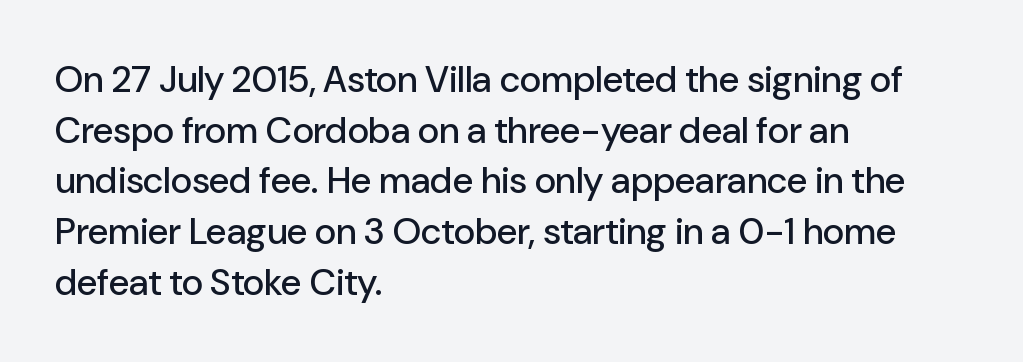
The image shows 37 px sans-serif type, upright; set left-aligned, normal line spacing (1.37x), normal letter spacing, not underlined; low stroke contrast and a medium x-height.
